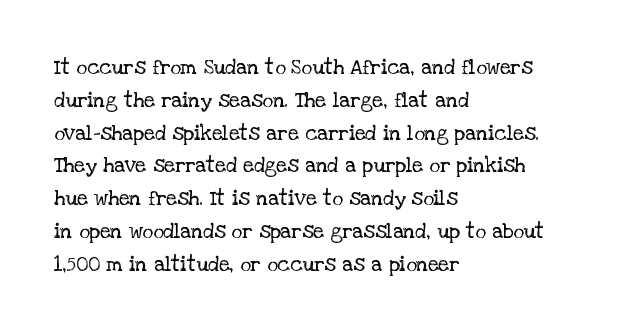
Upright lettering throughout. The rows are spaced the way most documents space them. These lines stack with their left ends in a neat column. The space beneath each line is pristine and unruled. This sample uses plain, unmodified letter spacing. Stem width sits at or under what a default text font uses.
